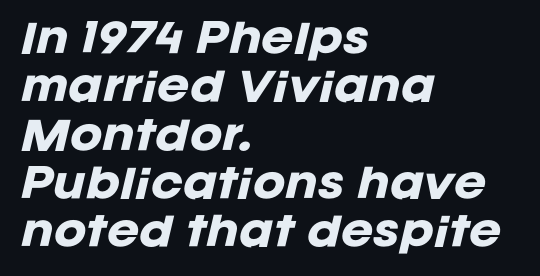
{"italic": "yes", "lean": "right", "slant_degrees": 12, "bold": "yes", "weight": "heavy", "width": "normal", "stroke_contrast": "low", "x_height": "large", "monospaced": "no", "underline": "no", "align": "left", "line_spacing_ratio": 1.24, "letter_spacing": "normal", "letter_spacing_em": 0.0, "glyph_px": 39}
